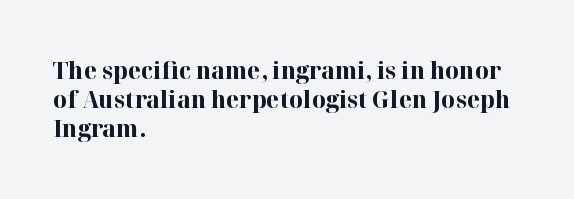
{"italic": "no", "bold": "yes", "underline": "no", "align": "left", "line_spacing_ratio": 1.21, "letter_spacing": "normal", "letter_spacing_em": 0.0, "glyph_px": 24}
